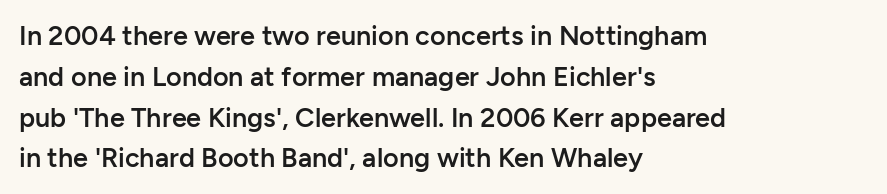
Q: Is the text bold? A: Semi-bold.
Q: Is the text italic (slanted)? A: No, it is upright.
Q: Is the text underlined? A: No.
Q: How is the paragraph aligned? A: Left-aligned.
Q: Is the spacing between letters normal or unusually wide? A: Normal.
Q: Is the spacing between lines tight, normal or loose? A: Normal.
